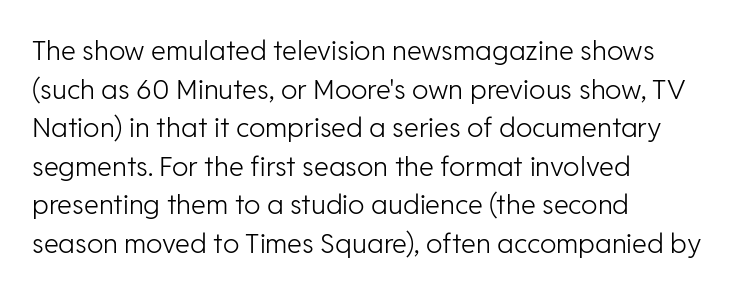
{"italic": "no", "bold": "no", "underline": "no", "align": "left", "line_spacing": "normal", "line_spacing_ratio": 1.43, "letter_spacing": "normal", "letter_spacing_em": 0.0, "glyph_px": 27}
